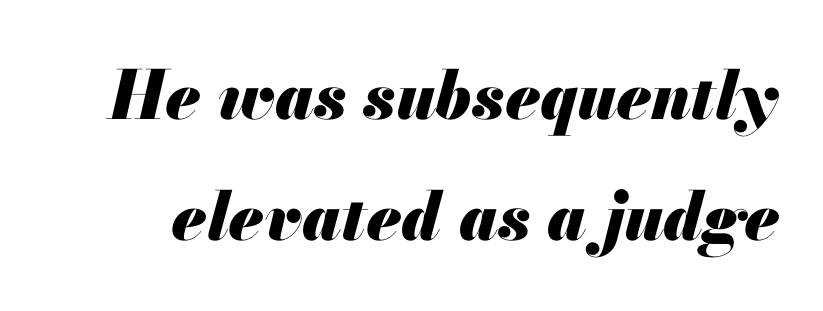
The image shows 67 px heavy type, italic (leaning right); set line spacing 1.81x, normal letter spacing, not underlined; medium stroke contrast and a small x-height.
